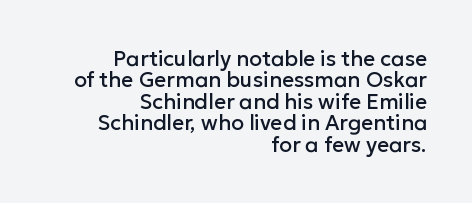
Q: Is the text italic (slanted)? A: No, it is upright.
Q: Is the text underlined? A: No.
Q: How is the paragraph aligned? A: Right-aligned.
Q: Is the spacing between letters normal or unusually wide? A: Normal.
Q: Is the spacing between lines tight, normal or loose? A: Tight.
